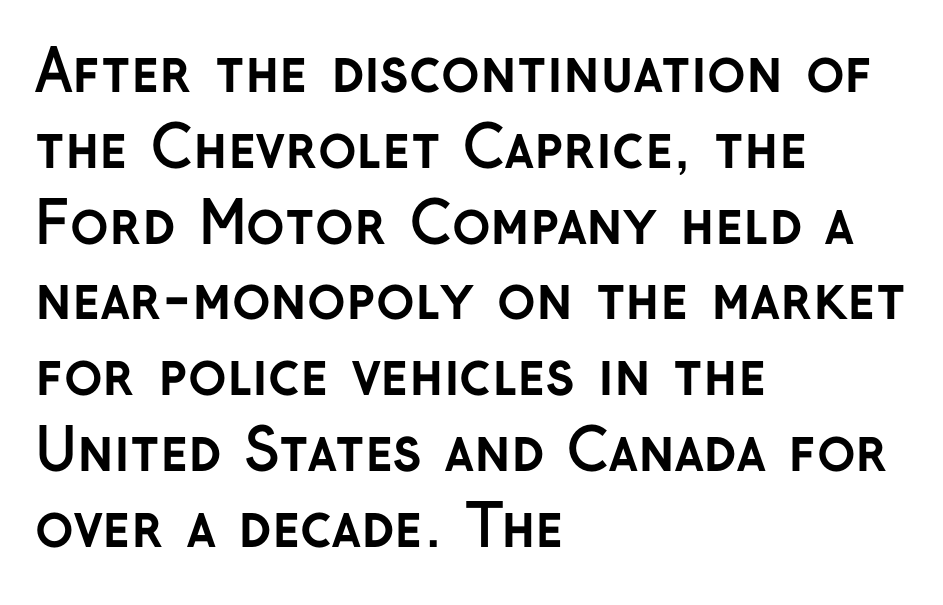
{"serif": "no", "italic": "no", "bold": "yes", "weight": "semibold", "width": "normal", "stroke_contrast": "low", "x_height": "medium", "monospaced": "no", "underline": "no", "align": "left", "line_spacing": "normal", "line_spacing_ratio": 1.33, "letter_spacing": "normal", "letter_spacing_em": 0.0, "glyph_px": 57}
